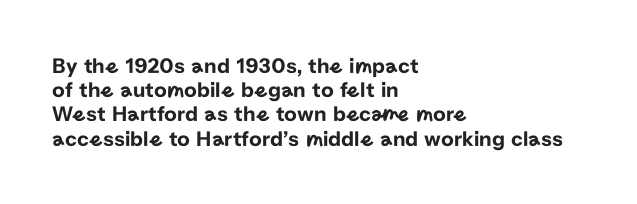
Q: Is the text italic (slanted)? A: No, it is upright.
Q: Is the text underlined? A: No.
Q: How is the paragraph aligned? A: Left-aligned.
Q: Is the spacing between letters normal or unusually wide? A: Normal.
Q: Is the spacing between lines tight, normal or loose? A: Tight.
